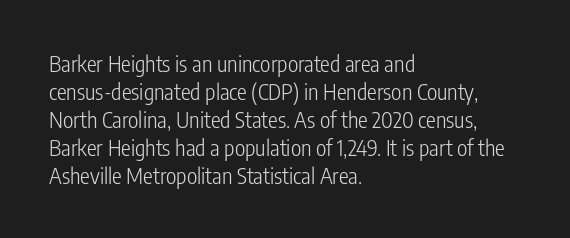
{"italic": "no", "bold": "no", "underline": "no", "align": "left", "line_spacing": "normal", "line_spacing_ratio": 1.27, "letter_spacing": "normal", "letter_spacing_em": 0.0, "glyph_px": 22}
